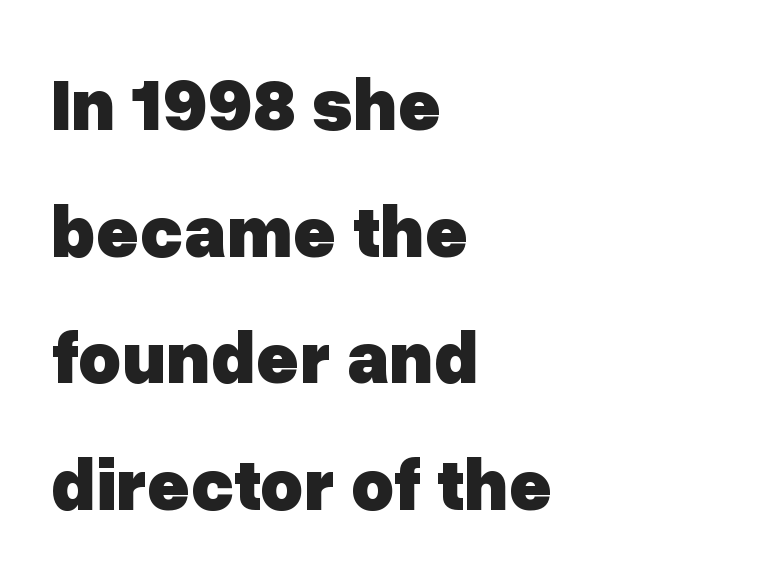
Q: Is the text bold? A: Yes.
Q: Is the text italic (slanted)? A: No, it is upright.
Q: Is the typeface a serif or a sans-serif typeface? A: Sans-serif.
Q: Is the text underlined? A: No.
Q: How is the paragraph aligned? A: Left-aligned.
Q: Is the spacing between letters normal or unusually wide? A: Normal.
Q: Width (condensed, normal, or wide)? A: Normal.
Q: Stroke contrast? A: Low.
Q: x-height? A: Medium.
Q: Monospaced? A: No.
